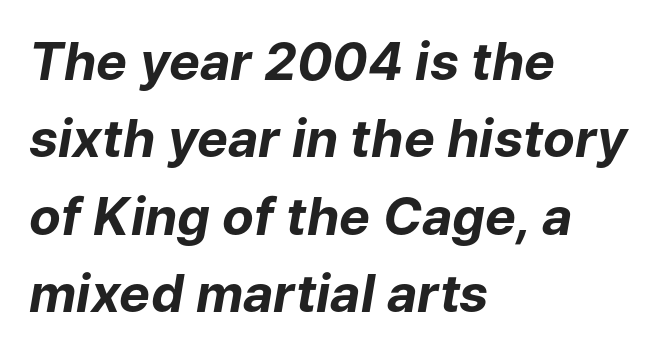
{"italic": "yes", "lean": "right", "slant_degrees": 9, "bold": "yes", "weight": "bold", "width": "normal", "stroke_contrast": "low", "x_height": "medium", "monospaced": "no", "underline": "no", "align": "left", "line_spacing": "normal", "line_spacing_ratio": 1.49, "letter_spacing": "normal", "letter_spacing_em": 0.0, "glyph_px": 52}
